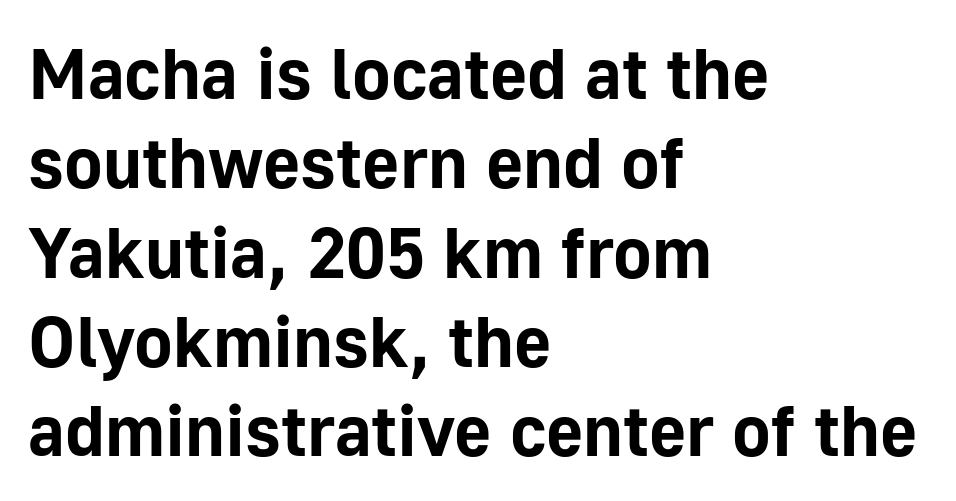
{"serif": "no", "italic": "no", "bold": "yes", "weight": "bold", "width": "normal", "stroke_contrast": "low", "x_height": "medium", "monospaced": "no", "underline": "no", "align": "left", "line_spacing_ratio": 1.24, "letter_spacing": "normal", "letter_spacing_em": 0.0, "glyph_px": 72}
